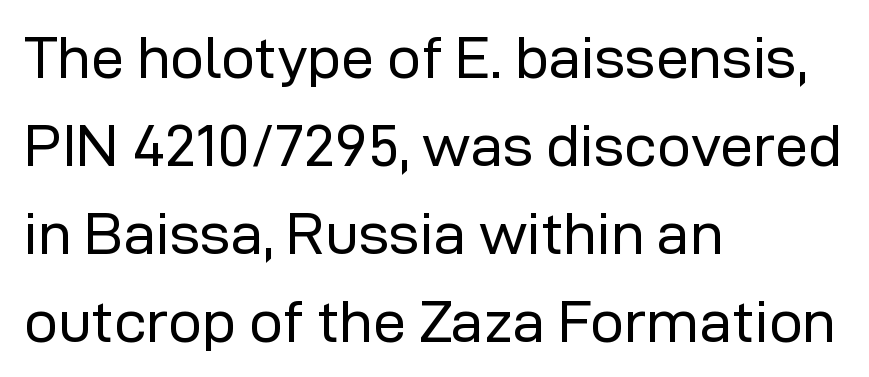
Posture: upright roman. Proportional: the letters do not fall into vertical columns. The passage shown is typeset with a sans-serif family. Horizontal bands of white between lines are of average thickness.
